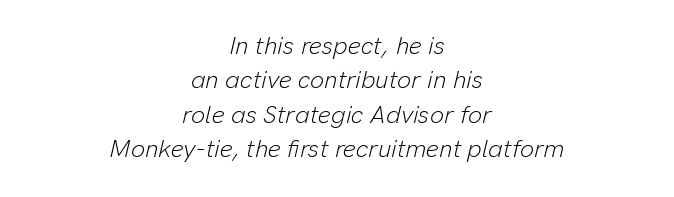
The image shows 25 px text type, italic (leaning right); set centered, normal line spacing (1.38x), normal letter spacing, not underlined.
